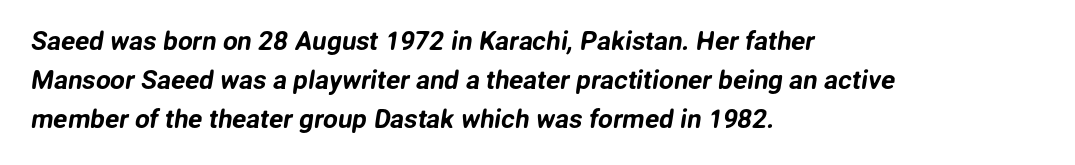
{"underline": "no", "align": "left", "line_spacing": "normal", "line_spacing_ratio": 1.5, "letter_spacing": "normal", "letter_spacing_em": 0.0, "glyph_px": 26}
